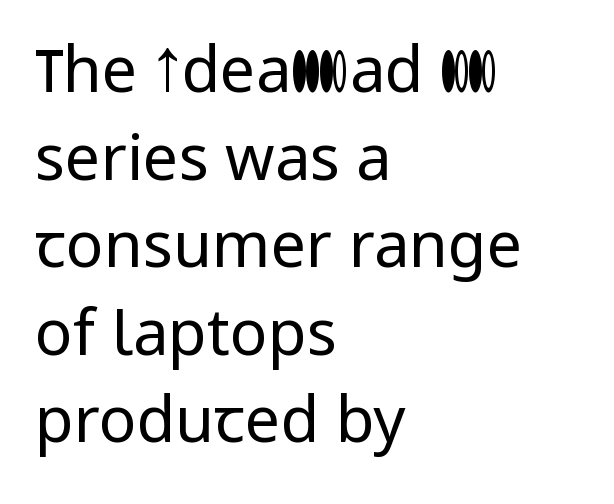
{"serif": "no", "italic": "no", "bold": "no", "weight": "regular", "width": "normal", "stroke_contrast": "low", "x_height": "medium", "monospaced": "no", "underline": "no", "align": "left", "line_spacing": "normal", "line_spacing_ratio": 1.39, "letter_spacing": "normal", "letter_spacing_em": 0.0, "glyph_px": 63}
